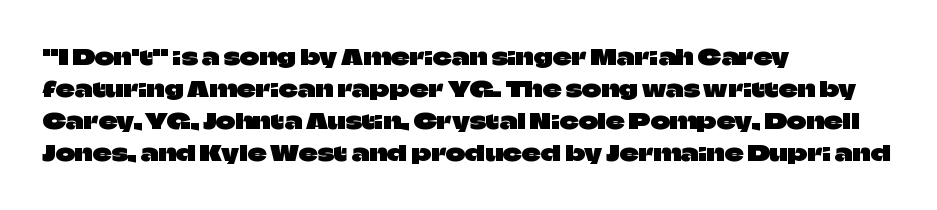
Layout note: lines flush left. The string is rendered with underlining switched off. The line texture is even and compact thanks to regular tracking. A roman cut, with each character standing at attention. The space between consecutive lines is moderate.
